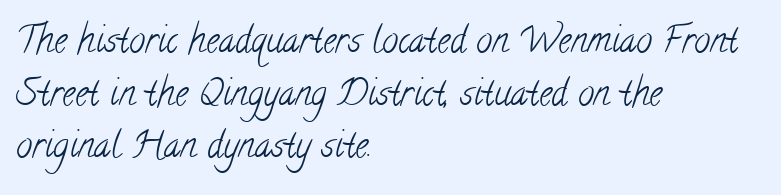
{"bold": "no", "weight": "light", "width": "condensed", "stroke_contrast": "low", "x_height": "small", "monospaced": "no", "underline": "no", "align": "left", "line_spacing": "normal", "line_spacing_ratio": 1.46, "letter_spacing": "normal", "letter_spacing_em": 0.0, "glyph_px": 36}
